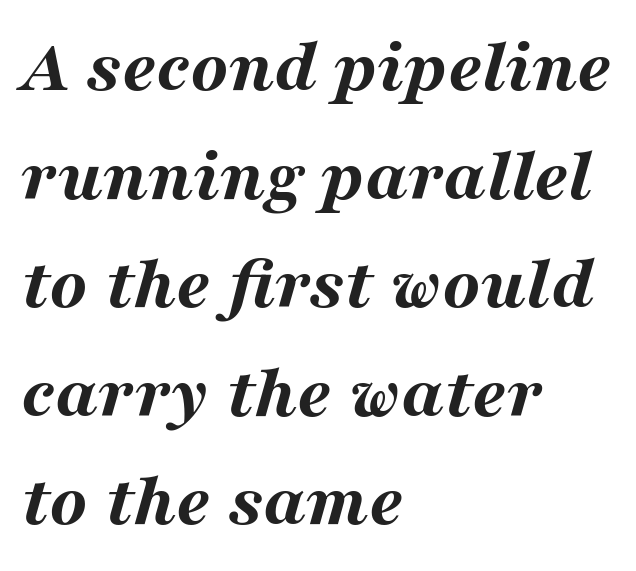
The block of text has a typical density, with ordinary space between rows. Which margin do the lines hug? The left one — the right edge is uneven. Spacing between characters is what you'd get straight out of the box. In terms of posture, this sample is oblique.
